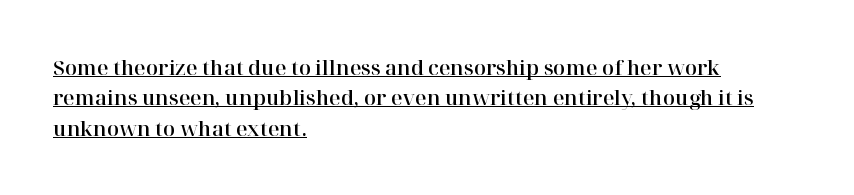
The image shows 20 px text type, upright; set left-aligned, normal line spacing (1.52x), normal letter spacing, underlined.
